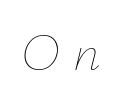
Q: Is the text bold? A: No.
Q: Is the text italic (slanted)? A: Yes, it leans right by about 12 degrees.
Q: Is the text underlined? A: No.
Q: Is the spacing between letters normal or unusually wide? A: Unusually wide.
Q: Width (condensed, normal, or wide)? A: Normal.
Q: Stroke contrast? A: Low.
Q: x-height? A: Small.
Q: Monospaced? A: No.
